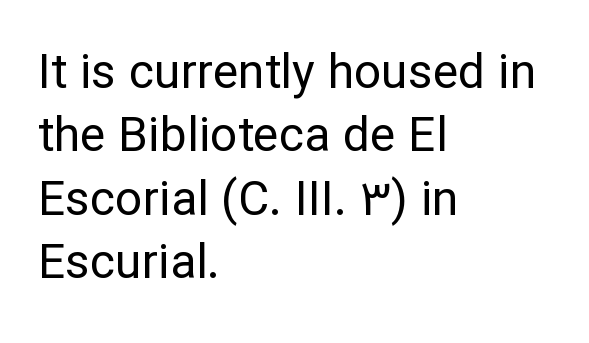
Q: Is the text bold? A: No.
Q: Is the text italic (slanted)? A: No, it is upright.
Q: Is the typeface a serif or a sans-serif typeface? A: Sans-serif.
Q: Is the text underlined? A: No.
Q: How is the paragraph aligned? A: Left-aligned.
Q: Is the spacing between letters normal or unusually wide? A: Normal.
Q: Is the spacing between lines tight, normal or loose? A: Normal.
Q: Width (condensed, normal, or wide)? A: Normal.
Q: Stroke contrast? A: Low.
Q: x-height? A: Medium.
Q: Monospaced? A: No.
